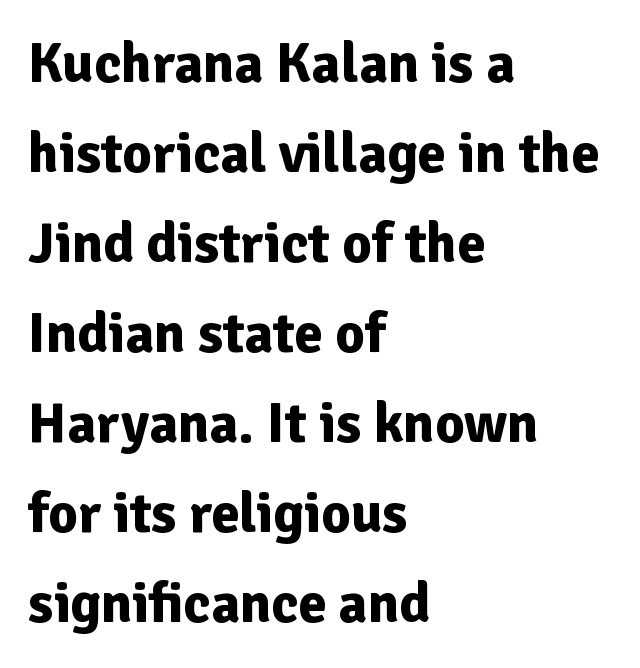
The image shows 57 px bold sans-serif type, upright; set left-aligned, normal line spacing (1.58x), normal letter spacing, not underlined; low stroke contrast and a medium x-height.
